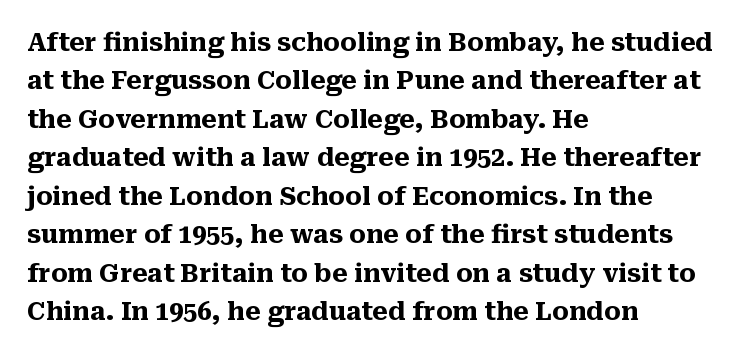
Q: Is the text bold? A: Yes.
Q: Is the text italic (slanted)? A: No, it is upright.
Q: Is the text underlined? A: No.
Q: How is the paragraph aligned? A: Left-aligned.
Q: Is the spacing between letters normal or unusually wide? A: Normal.
Q: Is the spacing between lines tight, normal or loose? A: Normal.
